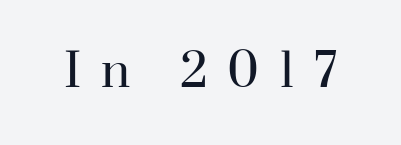
Q: Is the text bold? A: No.
Q: Is the text italic (slanted)? A: No, it is upright.
Q: Is the typeface a serif or a sans-serif typeface? A: Serif.
Q: Is the text underlined? A: No.
Q: Is the spacing between letters normal or unusually wide? A: Unusually wide.
Q: Width (condensed, normal, or wide)? A: Normal.
Q: Stroke contrast? A: High.
Q: x-height? A: Small.
Q: Monospaced? A: No.
